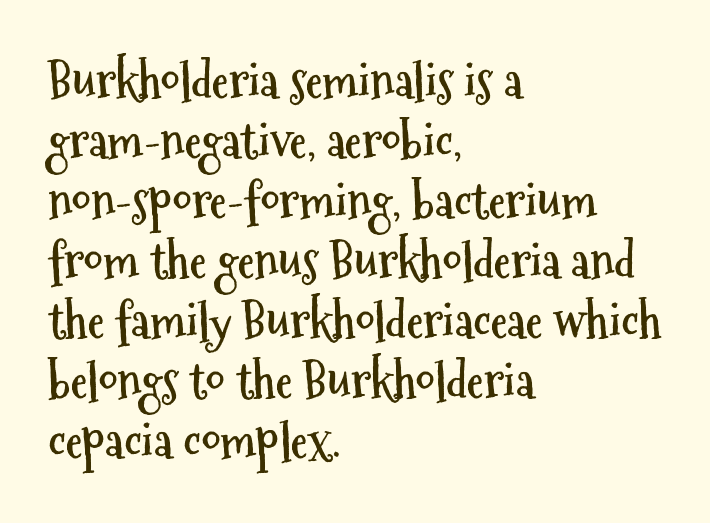
The letters are bold, with thick, heavy strokes. These lines keep a tight, regular rhythm from letter to letter. The face used here is proportionally spaced, like ordinary book or web type. Normally led — the rows are evenly, conventionally spaced. Every character sits straight up, as roman type does.
